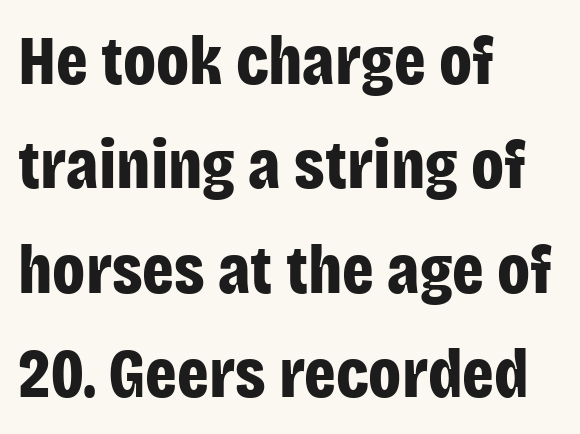
Q: Is the text bold? A: Yes.
Q: Is the text italic (slanted)? A: No, it is upright.
Q: Is the typeface a serif or a sans-serif typeface? A: Sans-serif.
Q: Is the text underlined? A: No.
Q: How is the paragraph aligned? A: Left-aligned.
Q: Is the spacing between letters normal or unusually wide? A: Normal.
Q: Is the spacing between lines tight, normal or loose? A: Normal.
Q: Width (condensed, normal, or wide)? A: Condensed.
Q: Stroke contrast? A: Low.
Q: x-height? A: Large.
Q: Monospaced? A: No.
